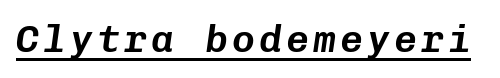
{"italic": "yes", "lean": "right", "slant_degrees": 8, "width": "normal", "stroke_contrast": "low", "x_height": "medium", "monospaced": "yes", "underline": "yes", "glyph_px": 38}
